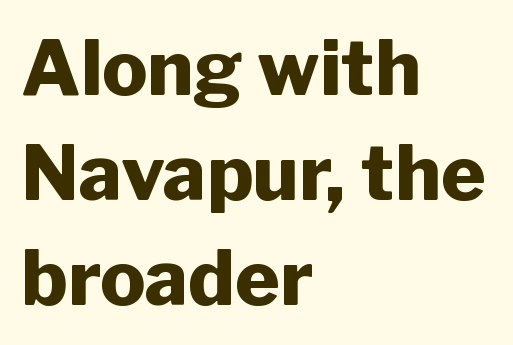
The image shows 76 px heavy sans-serif type, upright; set left-aligned, normal line spacing (1.38x), normal letter spacing, not underlined; low stroke contrast and a medium x-height.
